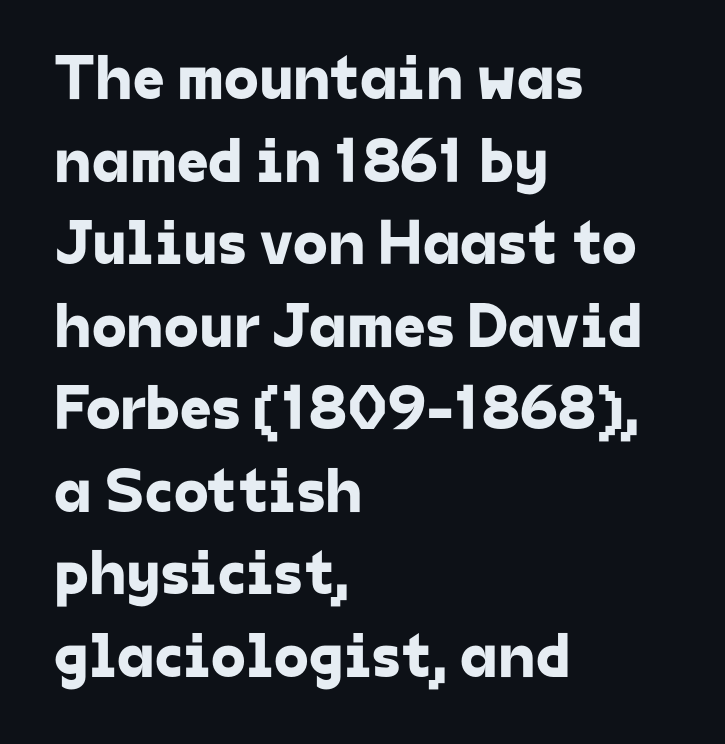
Q: Is the typeface a serif or a sans-serif typeface? A: Sans-serif.
Q: Is the text underlined? A: No.
Q: How is the paragraph aligned? A: Left-aligned.
Q: Is the spacing between letters normal or unusually wide? A: Normal.
Q: Is the spacing between lines tight, normal or loose? A: Normal.
Q: Width (condensed, normal, or wide)? A: Normal.
Q: Stroke contrast? A: Low.
Q: x-height? A: Medium.
Q: Monospaced? A: No.
